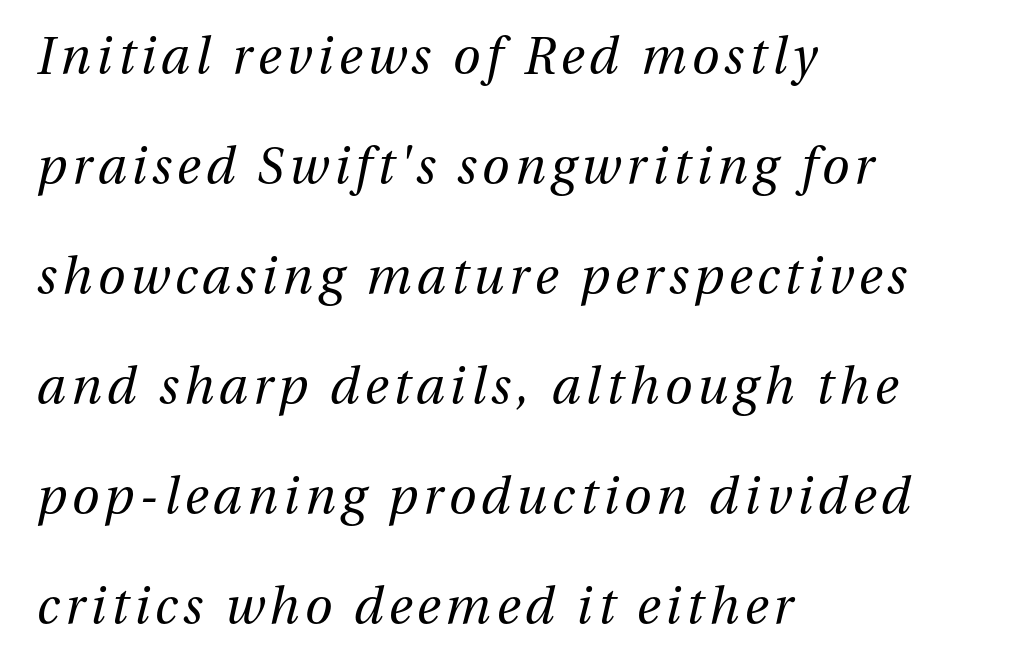
The image shows 50 px regular-weight type, italic (leaning right); set left-aligned, loose line spacing (2.2x), not underlined; medium stroke contrast and a medium x-height.
